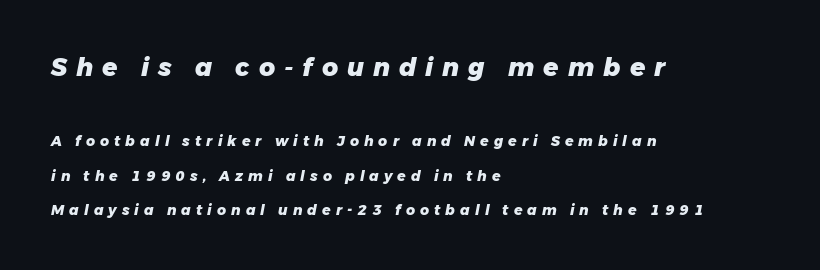
The rendering shrinks the type as you move from the upper chunk to the lower. Line spacing here is loose. Lines of text with bare space underneath. Short note: letters widely spaced.
